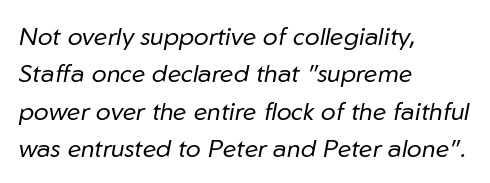
{"italic": "yes", "lean": "right", "slant_degrees": 10, "bold": "no", "underline": "no", "align": "left", "line_spacing": "normal", "line_spacing_ratio": 1.5, "letter_spacing": "normal", "letter_spacing_em": 0.0, "glyph_px": 25}
